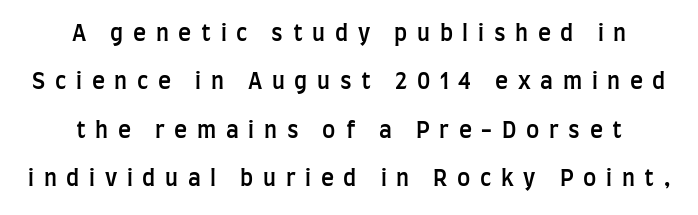
The image shows 22 px text type, upright; set loose line spacing (2.2x), unusually wide letter spacing (+0.44 em), not underlined.
